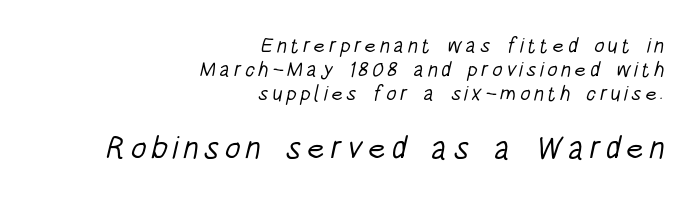
Grotesque or geometric, the face here clearly has no serifs. If you measured baseline to baseline, you'd find a short distance. A typesetter would call this proportional, since set widths differ per character. All the whitespace from short lines collects on the left.
